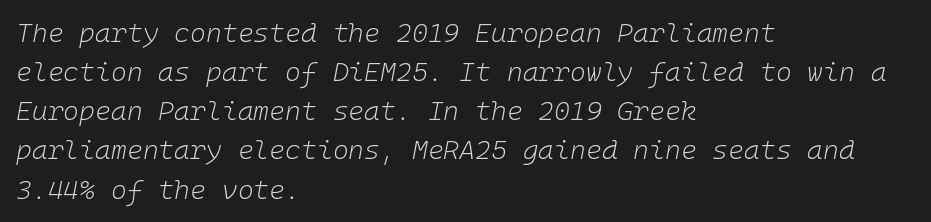
Q: Is the text bold? A: No.
Q: Is the text italic (slanted)? A: Yes, it leans right by about 10 degrees.
Q: Is the text underlined? A: No.
Q: How is the paragraph aligned? A: Left-aligned.
Q: Is the spacing between letters normal or unusually wide? A: Normal.
Q: Is the spacing between lines tight, normal or loose? A: Normal.
